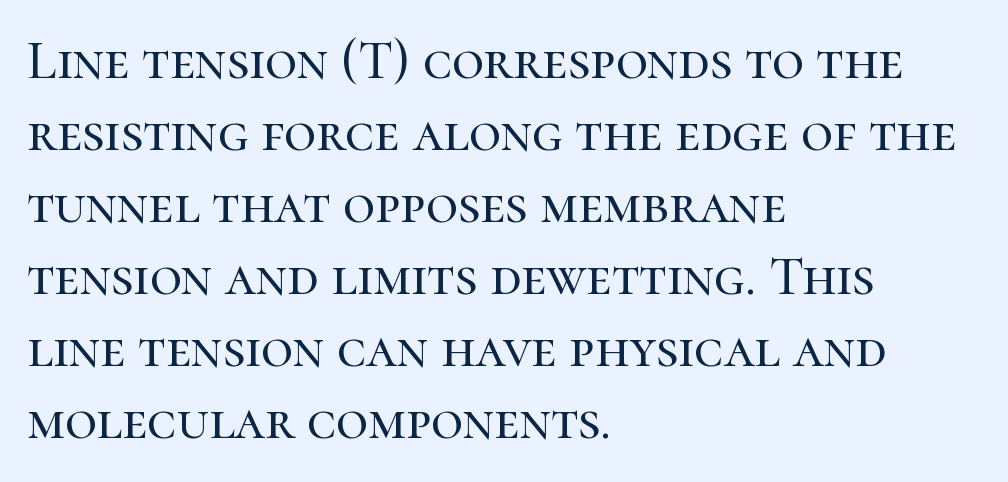
The image shows 55 px serif type, upright; set left-aligned, normal line spacing (1.31x), normal letter spacing, not underlined; high stroke contrast and a medium x-height.
